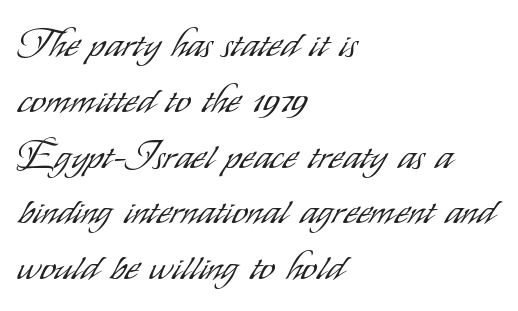
This sample has the flowing, uneven cadence of proportional lettering. Compared with typical body copy, the letter spacing here is the same. A clean baseline with only descenders dipping below it. Letters have the restrained weight of plain body copy at most.
